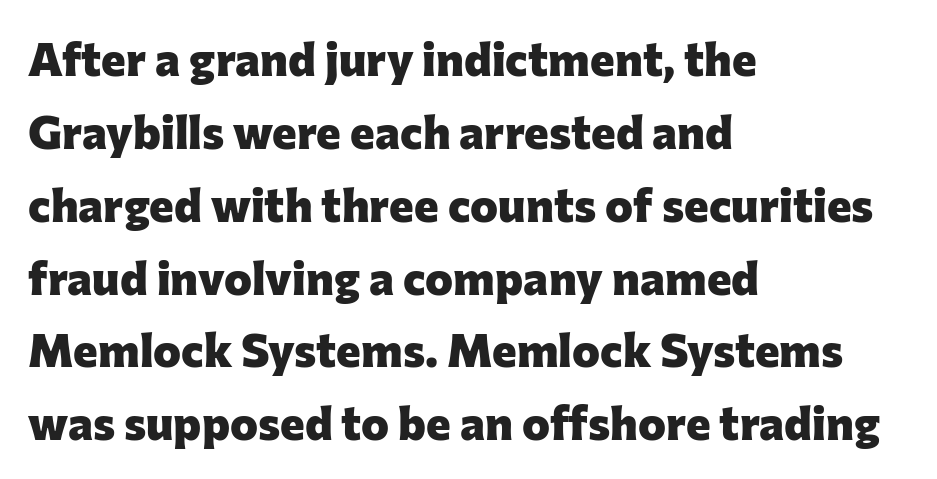
Q: Is the text bold? A: Yes.
Q: Is the text italic (slanted)? A: No, it is upright.
Q: Is the typeface a serif or a sans-serif typeface? A: Sans-serif.
Q: Is the text underlined? A: No.
Q: How is the paragraph aligned? A: Left-aligned.
Q: Is the spacing between letters normal or unusually wide? A: Normal.
Q: Is the spacing between lines tight, normal or loose? A: Normal.
Q: Width (condensed, normal, or wide)? A: Normal.
Q: Stroke contrast? A: Low.
Q: x-height? A: Medium.
Q: Monospaced? A: No.
